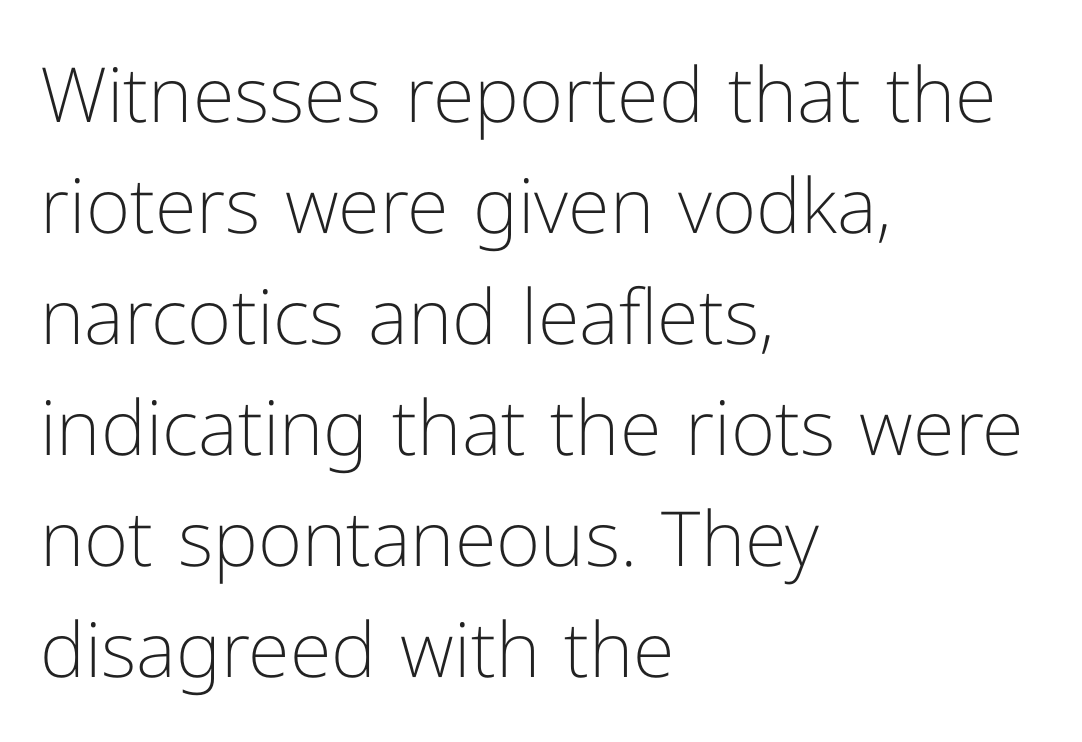
The image shows 76 px light sans-serif type, upright; set left-aligned, normal line spacing (1.46x), normal letter spacing, not underlined; low stroke contrast and a medium x-height.
